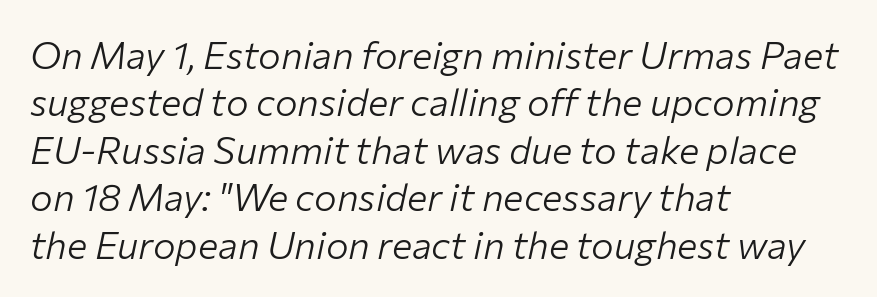
{"italic": "yes", "lean": "right", "slant_degrees": 12, "bold": "no", "weight": "light", "width": "normal", "stroke_contrast": "low", "x_height": "medium", "monospaced": "no", "underline": "no", "align": "left", "line_spacing": "normal", "line_spacing_ratio": 1.25, "letter_spacing": "normal", "letter_spacing_em": 0.0, "glyph_px": 38}
